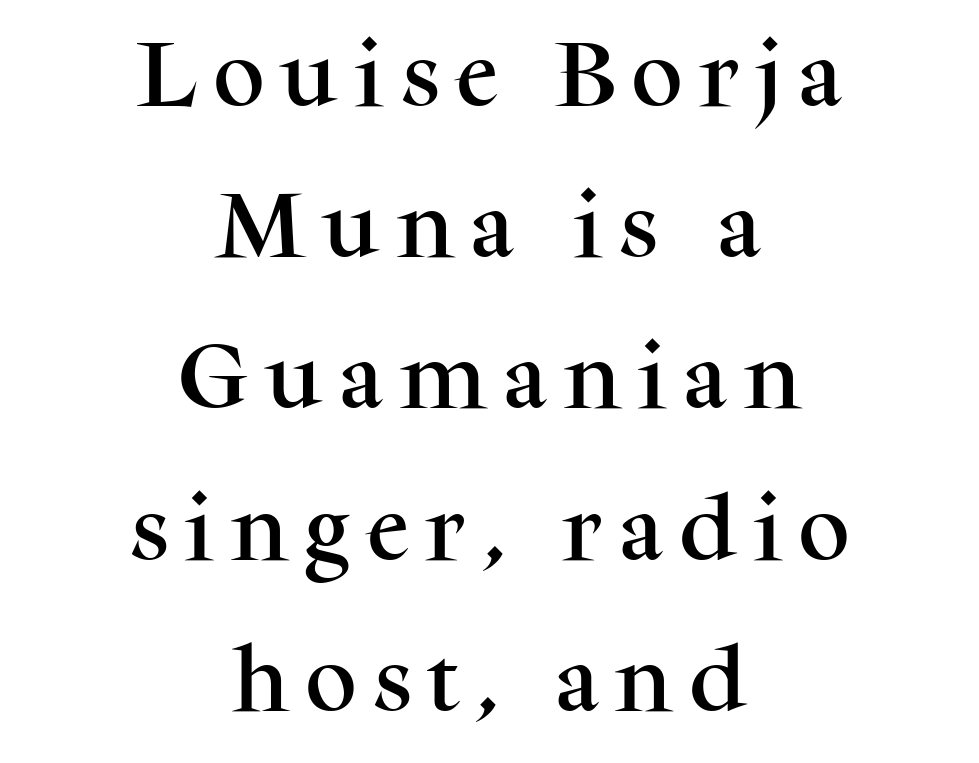
The specimen reads as upright at a glance. The lines are spread far apart with generous leading. This sample uses a serif face. Caption: multi-line text, centered on the measure.
